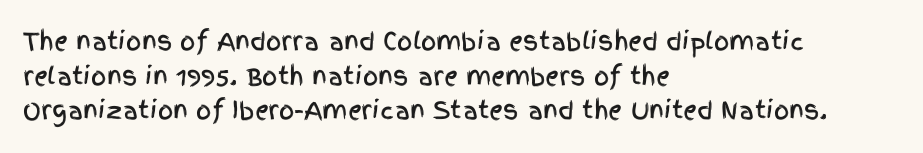
The compositor pushed each line to the left boundary. Compared with typical paragraphs, the rows here are spaced about the same. Here the glyphs are tracked normally, forming tight word shapes. Check the space under the baseline: it is left empty. You can tell it's not italic because the verticals are truly vertical.
